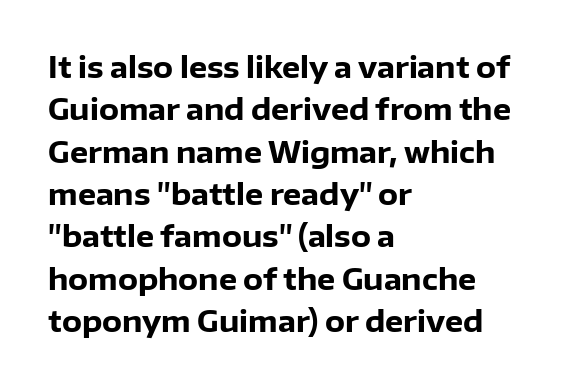
Words appear dense and cohesive because spacing is normal. Is this a sans? Yes — the strokes have no serifs. Every character sits straight up, as roman type does. These lines are set flush left with a ragged right edge. Notice how descenders clear the ascenders below comfortably — that's standard leading.
